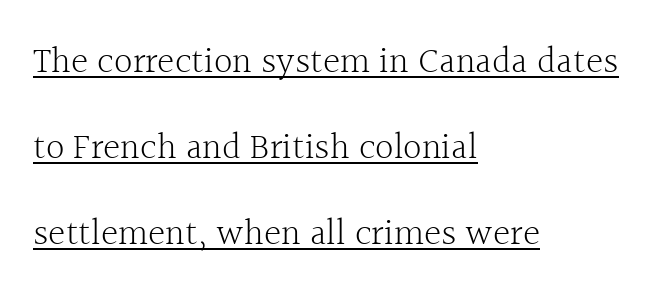
{"serif": "yes", "italic": "no", "bold": "no", "weight": "light", "width": "normal", "x_height": "medium", "monospaced": "no", "underline": "yes", "align": "left", "line_spacing": "loose", "line_spacing_ratio": 2.32, "letter_spacing": "normal", "letter_spacing_em": 0.0, "glyph_px": 37}
